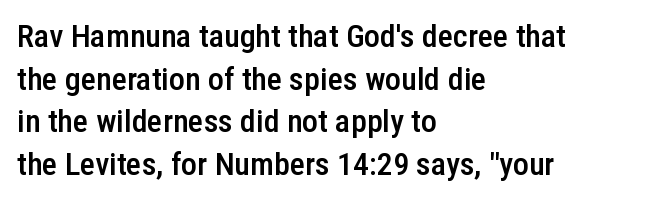
{"serif": "no", "italic": "no", "bold": "semi", "weight": "semibold", "width": "condensed", "stroke_contrast": "low", "x_height": "medium", "monospaced": "no", "underline": "no", "align": "left", "line_spacing": "normal", "line_spacing_ratio": 1.33, "letter_spacing": "normal", "letter_spacing_em": 0.0, "glyph_px": 32}
